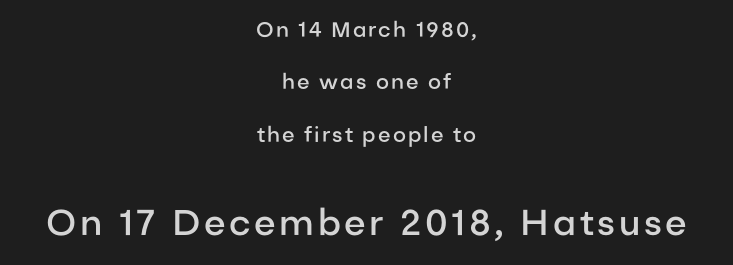
Summary of vertical rhythm: relaxed, with wide interline spacing. The axis of the letterforms is exactly vertical. Each letter keeps its own natural width here, so spacing adapts to shape. Line starts and ends both wander, symmetrically. Character size in the trailing block exceeds that of the leading block. The text was rendered using a sans face with plain stroke endings.
